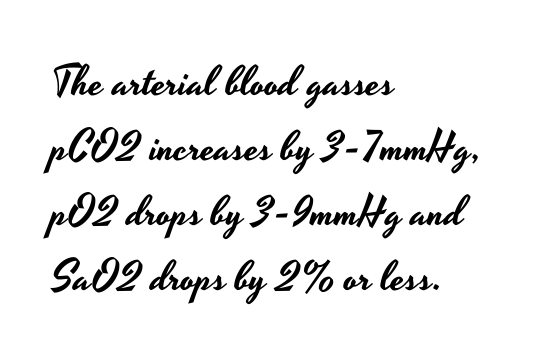
The image shows 42 px wide sans-serif type; set left-aligned, normal line spacing (1.55x), normal letter spacing, not underlined; low stroke contrast and a small x-height.
